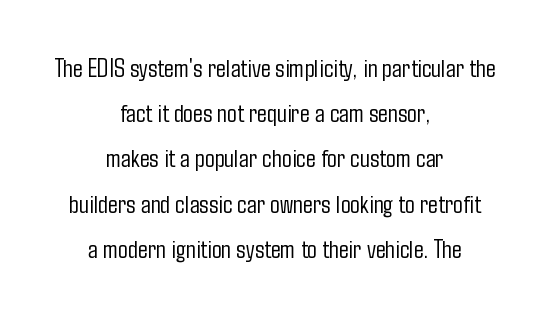
The image shows 26 px text type, upright; set centered, line spacing 1.74x, normal letter spacing, not underlined.
